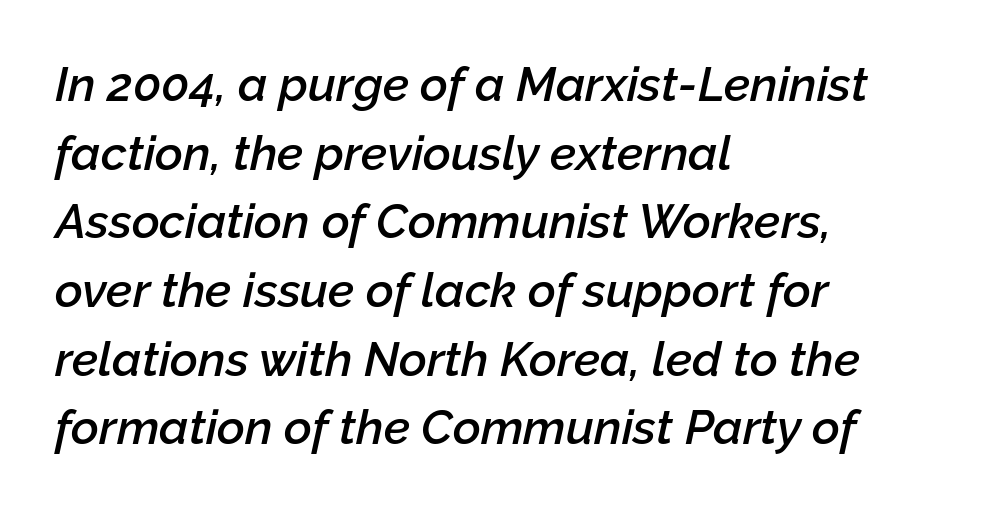
Q: Is the text bold? A: Semi-bold.
Q: Is the text italic (slanted)? A: Yes, it leans right by about 12 degrees.
Q: Is the text underlined? A: No.
Q: How is the paragraph aligned? A: Left-aligned.
Q: Is the spacing between letters normal or unusually wide? A: Normal.
Q: Is the spacing between lines tight, normal or loose? A: Normal.
Q: Width (condensed, normal, or wide)? A: Normal.
Q: Stroke contrast? A: Low.
Q: x-height? A: Medium.
Q: Monospaced? A: No.
